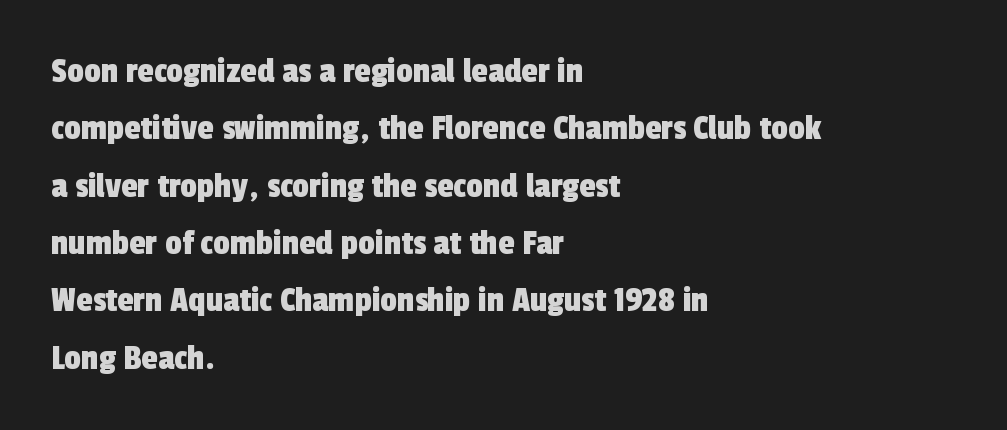
Q: Is the typeface a serif or a sans-serif typeface? A: Sans-serif.
Q: Is the text underlined? A: No.
Q: How is the paragraph aligned? A: Left-aligned.
Q: Is the spacing between letters normal or unusually wide? A: Normal.
Q: Is the spacing between lines tight, normal or loose? A: Normal.
Q: Width (condensed, normal, or wide)? A: Condensed.
Q: x-height? A: Medium.
Q: Monospaced? A: No.
